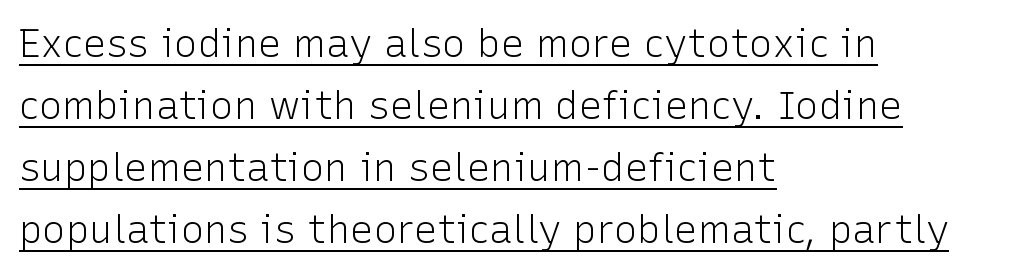
Q: Is the text bold? A: No.
Q: Is the text italic (slanted)? A: No, it is upright.
Q: Is the typeface a serif or a sans-serif typeface? A: Sans-serif.
Q: Is the text underlined? A: Yes.
Q: How is the paragraph aligned? A: Left-aligned.
Q: Is the spacing between letters normal or unusually wide? A: Normal.
Q: Is the spacing between lines tight, normal or loose? A: Normal.
Q: Width (condensed, normal, or wide)? A: Normal.
Q: Stroke contrast? A: Low.
Q: x-height? A: Medium.
Q: Monospaced? A: No.
